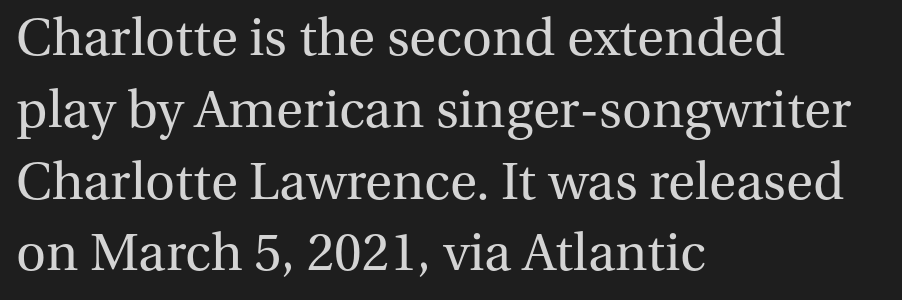
Q: Is the text bold? A: No.
Q: Is the text italic (slanted)? A: No, it is upright.
Q: Is the typeface a serif or a sans-serif typeface? A: Serif.
Q: Is the text underlined? A: No.
Q: How is the paragraph aligned? A: Left-aligned.
Q: Is the spacing between letters normal or unusually wide? A: Normal.
Q: Is the spacing between lines tight, normal or loose? A: Normal.
Q: Width (condensed, normal, or wide)? A: Normal.
Q: Stroke contrast? A: Medium.
Q: x-height? A: Medium.
Q: Monospaced? A: No.
